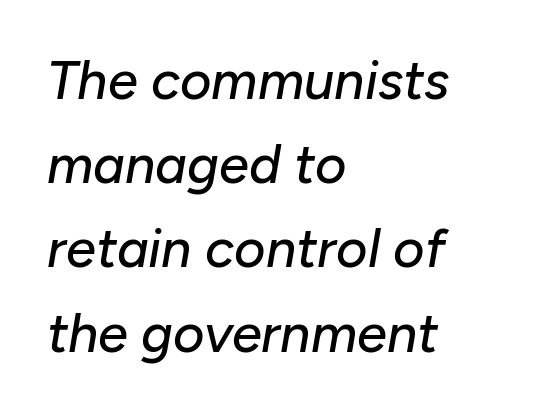
Q: Is the text italic (slanted)? A: Yes, it leans right by about 10 degrees.
Q: Is the text underlined? A: No.
Q: How is the paragraph aligned? A: Left-aligned.
Q: Is the spacing between letters normal or unusually wide? A: Normal.
Q: Is the spacing between lines tight, normal or loose? A: Normal.
Q: Width (condensed, normal, or wide)? A: Normal.
Q: Stroke contrast? A: Low.
Q: x-height? A: Medium.
Q: Monospaced? A: No.
